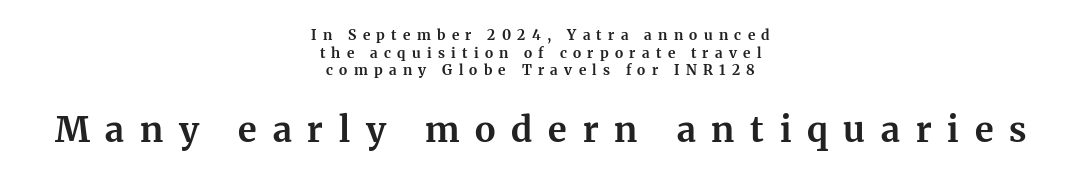
The line-height multiplier appears to be the usual default. The specimen omits any rule beneath the text block's lines. The lines are quadded center. The letters stand straight up with perfectly vertical stems.
